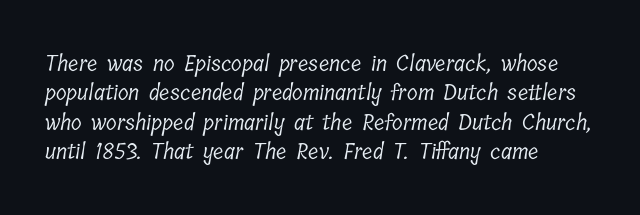
Caption: face not bold, strokes unweighted. How are the letters spaced? Ordinarily, with no added tracking. Summary of vertical rhythm: regular, with standard interline spacing. Plain, unruled lines of type. The paragraph has a hard left edge and a soft right edge.
